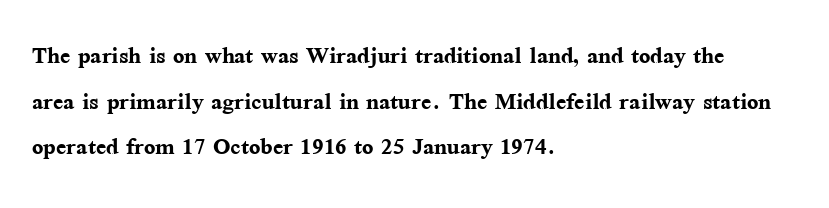
Q: Is the text bold? A: Yes.
Q: Is the text italic (slanted)? A: No, it is upright.
Q: Is the typeface a serif or a sans-serif typeface? A: Serif.
Q: Is the text underlined? A: No.
Q: How is the paragraph aligned? A: Left-aligned.
Q: Is the spacing between letters normal or unusually wide? A: Normal.
Q: Is the spacing between lines tight, normal or loose? A: Normal.
Q: Width (condensed, normal, or wide)? A: Normal.
Q: Stroke contrast? A: Medium.
Q: x-height? A: Medium.
Q: Monospaced? A: No.
